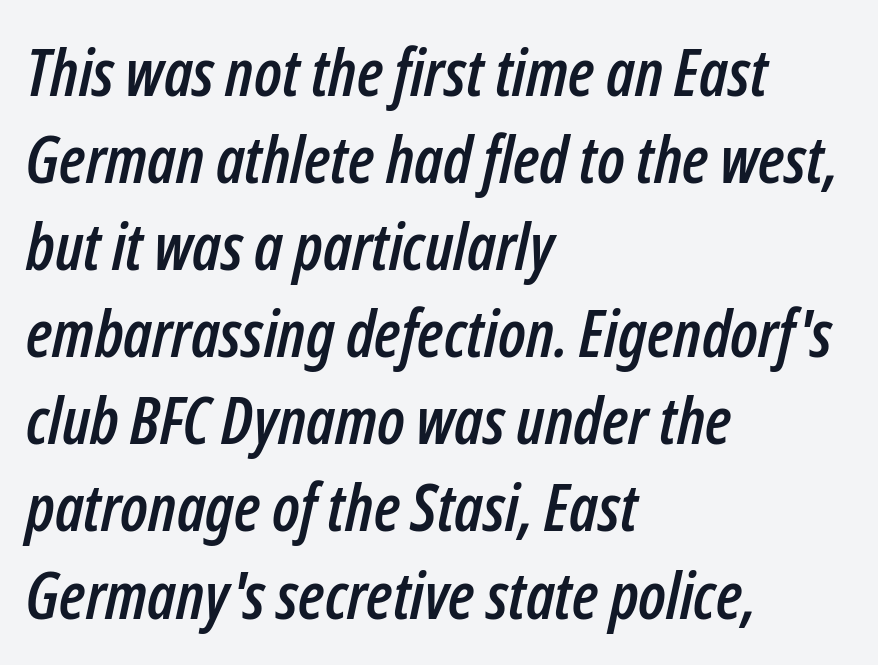
The image shows 65 px condensed type, italic (leaning right); set left-aligned, normal line spacing (1.34x), normal letter spacing, not underlined; low stroke contrast and a medium x-height.
